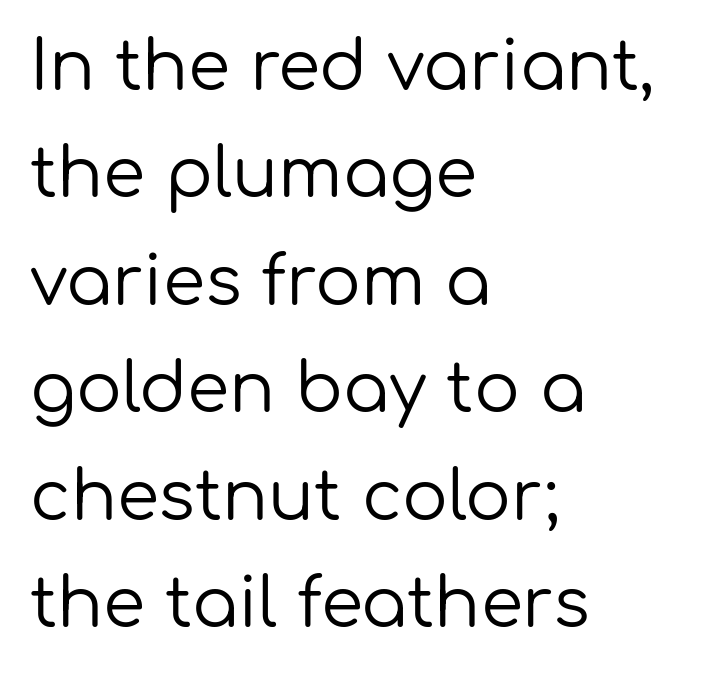
Nothing heavy about these letters — not bold at all. You could not count columns in this text — the font is proportionally spaced. The gaps between neighbouring characters are ordinary and unremarkable. All the whitespace from short lines collects on the right. The lettering holds an erect, upright posture throughout.
